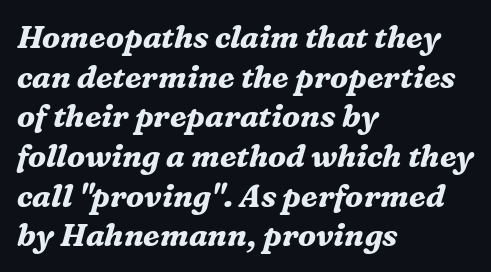
Q: Is the text bold? A: Yes.
Q: Is the text italic (slanted)? A: Yes, it leans right by about 16 degrees.
Q: Is the typeface a serif or a sans-serif typeface? A: Serif.
Q: Is the text underlined? A: No.
Q: How is the paragraph aligned? A: Left-aligned.
Q: Is the spacing between letters normal or unusually wide? A: Normal.
Q: Is the spacing between lines tight, normal or loose? A: Normal.
Q: Width (condensed, normal, or wide)? A: Normal.
Q: Stroke contrast? A: Medium.
Q: x-height? A: Medium.
Q: Monospaced? A: No.
